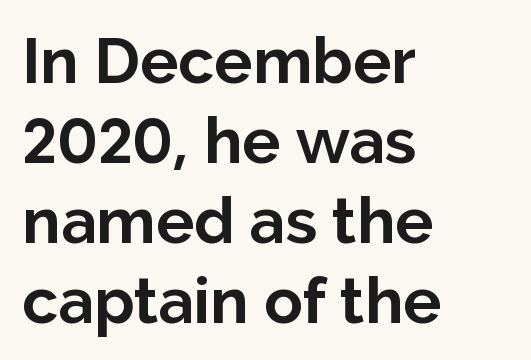
Examine the stroke ends and you'll find no serifs. If you measured baseline to baseline, you'd find a middling distance. Caption: bold face, heavy strokes. The gaps between neighbouring characters are ordinary and unremarkable. Check under the words: just untouched page.
